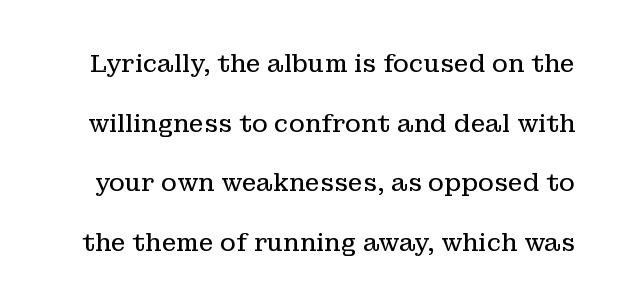
The letterforms sit at book weight or below. The vertical gap from one line to the next is large. Every stem runs plumb, perpendicular to the baseline. The rendering keeps characters at their native spacing. The gap between lines stays unmarked.
